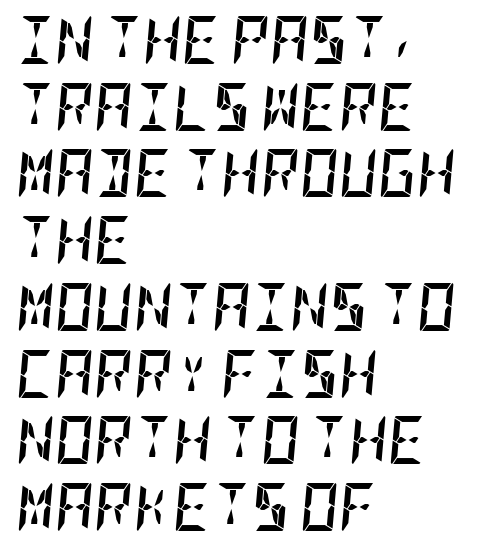
If you drew a line through each stem, it would be angled. Line beginnings align vertically; line endings do not. I'd describe the lettering as bold — thick and assertive. Letter spacing: default. Quick note: interline space is typical. Anything drawn beneath the words? Only blank space.
